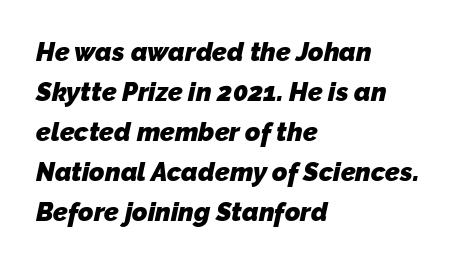
{"bold": "yes", "underline": "no", "align": "left", "line_spacing": "normal", "line_spacing_ratio": 1.54, "letter_spacing": "normal", "letter_spacing_em": 0.0, "glyph_px": 26}
